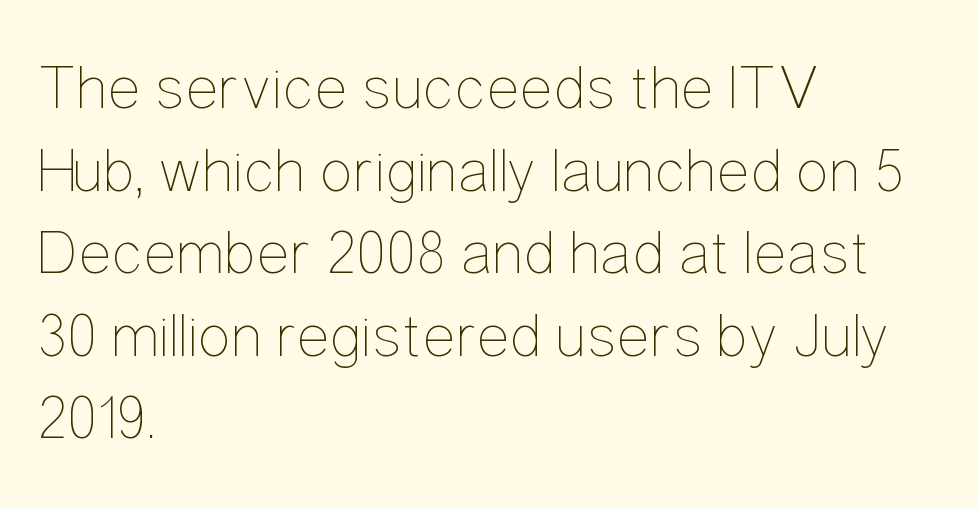
Q: Is the text bold? A: No.
Q: Is the text italic (slanted)? A: No, it is upright.
Q: Is the text underlined? A: No.
Q: How is the paragraph aligned? A: Left-aligned.
Q: Is the spacing between letters normal or unusually wide? A: Normal.
Q: Is the spacing between lines tight, normal or loose? A: Normal.
Q: Width (condensed, normal, or wide)? A: Condensed.
Q: Stroke contrast? A: Low.
Q: x-height? A: Medium.
Q: Monospaced? A: No.
